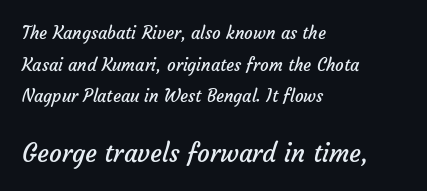
{"bold": "no", "underline": "no", "align": "left", "line_spacing_ratio": 1.86, "letter_spacing": "normal", "letter_spacing_em": 0.0, "larger_block": "second", "size_ratio": 1.47, "glyph_px": 25}
